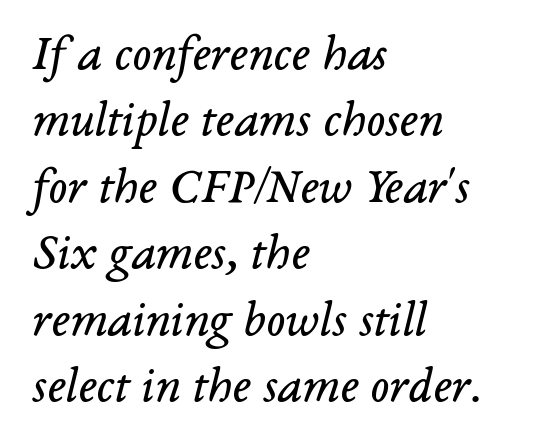
Q: Is the text bold? A: No.
Q: Is the text italic (slanted)? A: Yes, it leans right by about 14 degrees.
Q: Is the typeface a serif or a sans-serif typeface? A: Serif.
Q: Is the text underlined? A: No.
Q: How is the paragraph aligned? A: Left-aligned.
Q: Is the spacing between letters normal or unusually wide? A: Normal.
Q: Is the spacing between lines tight, normal or loose? A: Normal.
Q: Width (condensed, normal, or wide)? A: Normal.
Q: Stroke contrast? A: Low.
Q: x-height? A: Medium.
Q: Monospaced? A: No.
